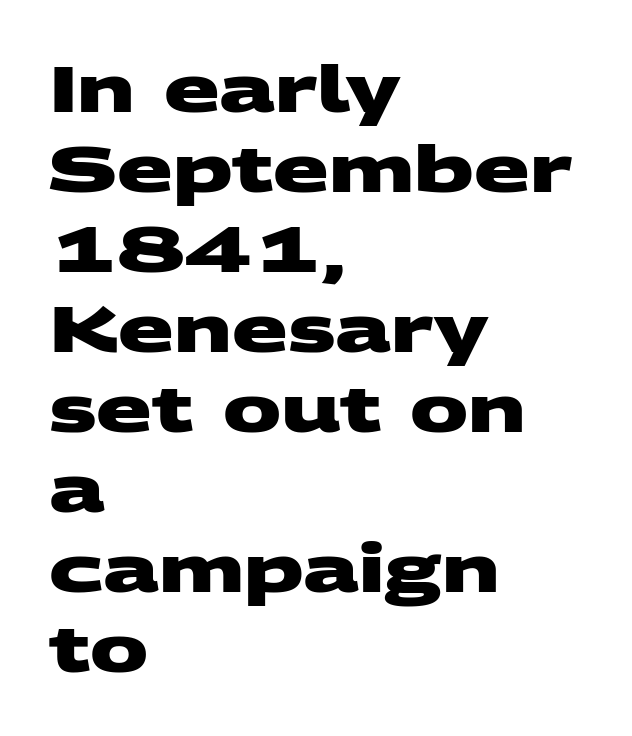
Q: Is the text bold? A: Yes.
Q: Is the typeface a serif or a sans-serif typeface? A: Sans-serif.
Q: Is the text underlined? A: No.
Q: How is the paragraph aligned? A: Left-aligned.
Q: Is the spacing between letters normal or unusually wide? A: Normal.
Q: Width (condensed, normal, or wide)? A: Wide.
Q: Stroke contrast? A: Medium.
Q: x-height? A: Large.
Q: Monospaced? A: No.
